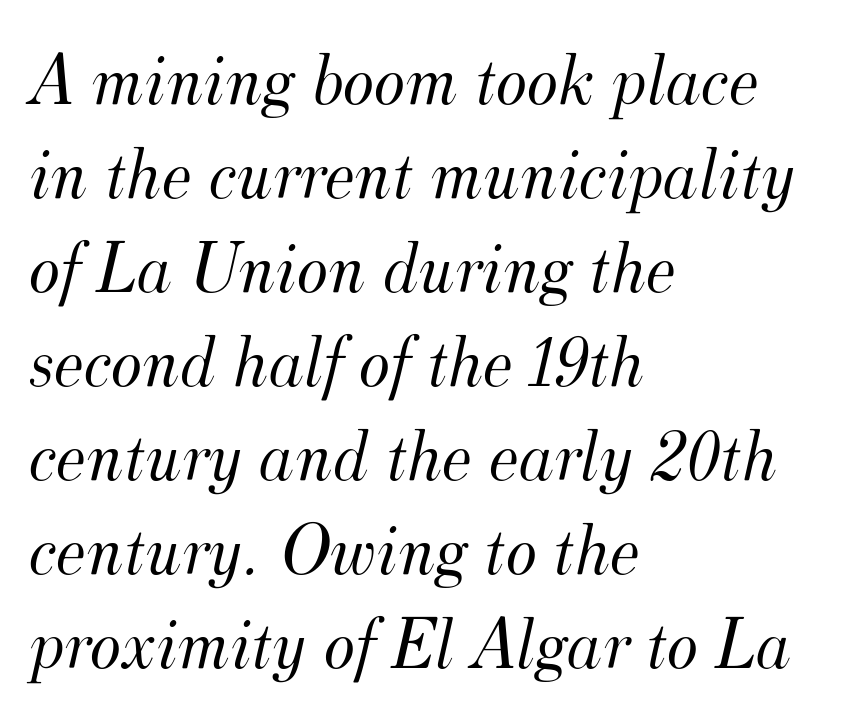
Q: Is the text bold? A: No.
Q: Is the text italic (slanted)? A: Yes, it leans right by about 12 degrees.
Q: Is the typeface a serif or a sans-serif typeface? A: Serif.
Q: Is the text underlined? A: No.
Q: How is the paragraph aligned? A: Left-aligned.
Q: Is the spacing between letters normal or unusually wide? A: Normal.
Q: Is the spacing between lines tight, normal or loose? A: Normal.
Q: Width (condensed, normal, or wide)? A: Normal.
Q: Stroke contrast? A: Medium.
Q: x-height? A: Small.
Q: Monospaced? A: No.
